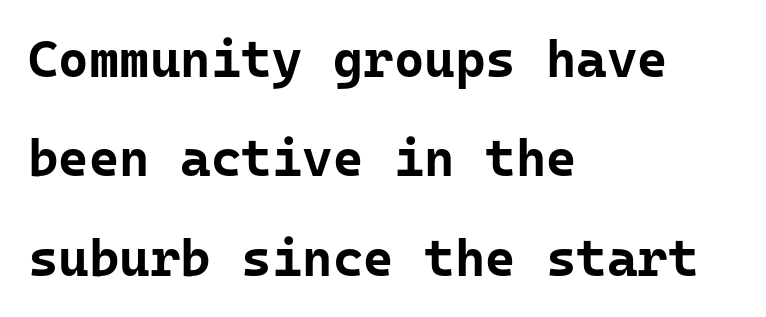
{"serif": "no", "italic": "no", "bold": "yes", "weight": "bold", "width": "normal", "stroke_contrast": "low", "x_height": "medium", "underline": "no", "align": "left", "line_spacing": "loose", "line_spacing_ratio": 1.91, "letter_spacing": "normal", "letter_spacing_em": 0.0, "glyph_px": 52}
